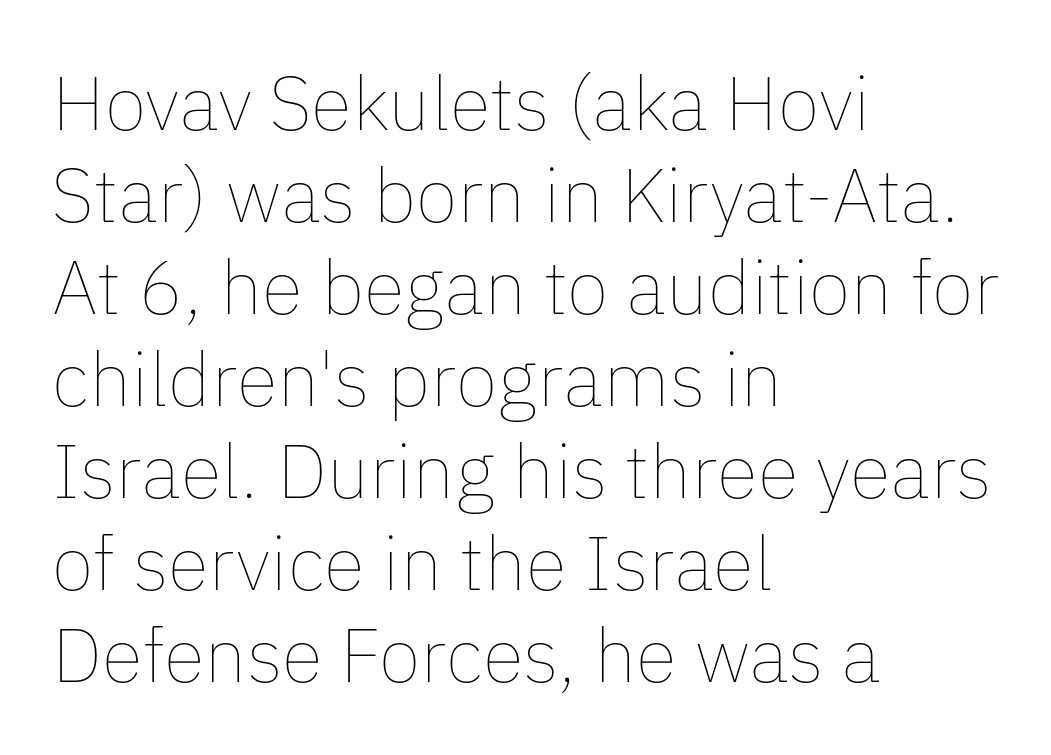
The typesetter chose a ragged-right arrangement here. Style check: upright. The specimen omits any rule beneath the text block's lines. This is not heavy type; no bold has been used. Spacing verdict: proportional, widths tailored to each character. The gaps between neighbouring characters are ordinary and unremarkable.
